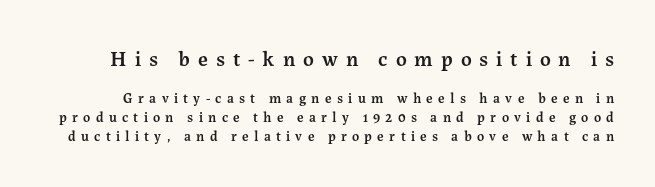
{"italic": "no", "bold": "semi", "underline": "no", "line_spacing": "normal", "line_spacing_ratio": 1.35, "letter_spacing": "wide", "letter_spacing_em": 0.38, "larger_block": "first", "size_ratio": 1.5, "glyph_px": 21}
